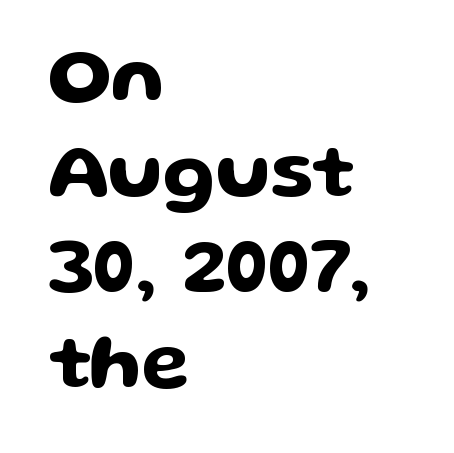
Students, note that the glyphs here touch the page at normal intervals. Type without underlining. This sample uses an upright cut, with every glyph sitting square on the baseline. The font family rendered here belongs to the sans-serif group. Spacing verdict: proportional, widths tailored to each character.
